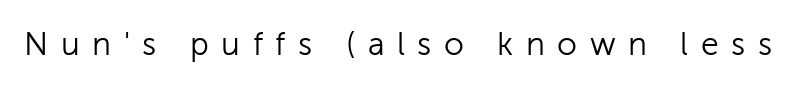
Summary of weight: not heavy and not bold. Characters follow at a spacing far wider than the type designer built in. Is this a sans? Yes — the strokes have no serifs. A roman cut, with each character standing at attention. Think of a printed novel: that variable character pitch is what you see here. A clean baseline with only descenders dipping below it.
